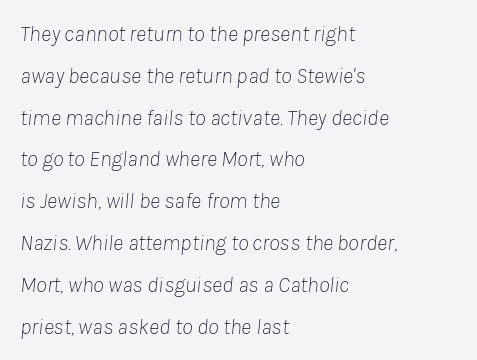
{"italic": "yes", "lean": "right", "slant_degrees": 8, "bold": "no", "underline": "no", "align": "left", "line_spacing": "loose", "line_spacing_ratio": 1.9, "letter_spacing": "normal", "letter_spacing_em": 0.0, "glyph_px": 22}
